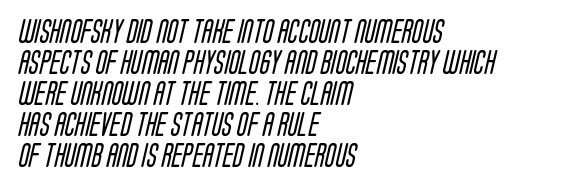
The image shows 24 px text type; set left-aligned, normal line spacing (1.29x), normal letter spacing, not underlined.
